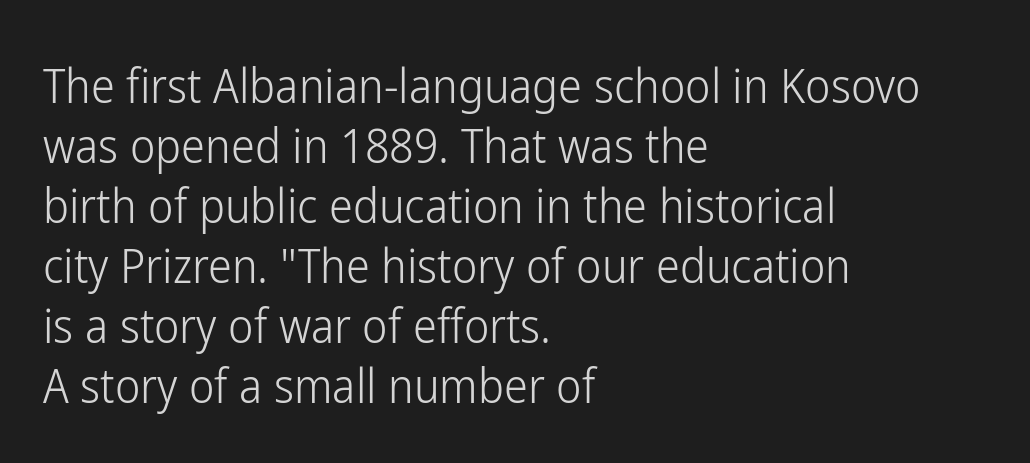
The characters are drawn with everyday or finer stroke widths. Letter spacing: default. Reading down the column, the eye jumps a familiar distance to each next line. Leftover space on each line is placed entirely after the last word. The characters display no serif detailing; their extremities are plain. Is there any slant? The stems are plumb.
